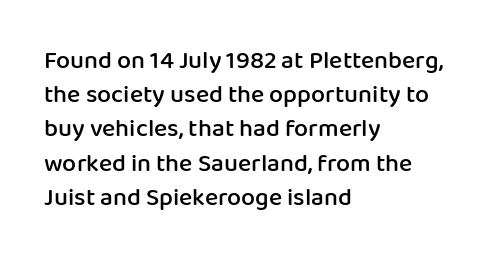
The image shows 25 px text type, upright; set left-aligned, normal line spacing (1.37x), normal letter spacing, not underlined.
